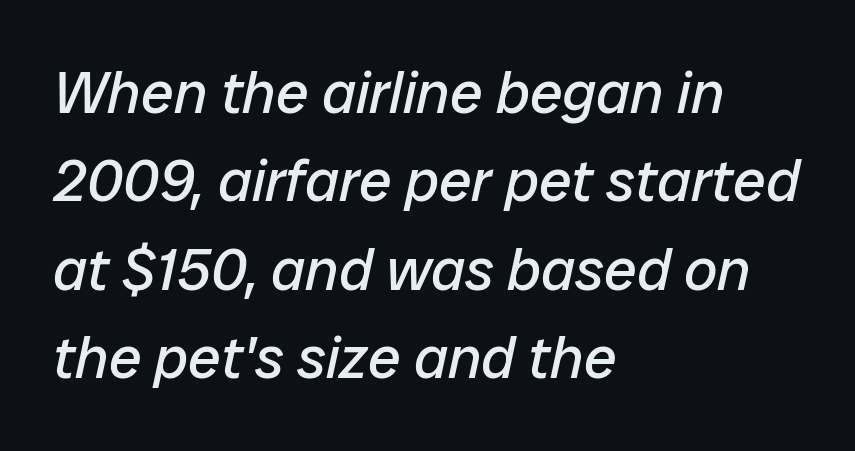
Q: Is the text bold? A: No.
Q: Is the text italic (slanted)? A: Yes, it leans right by about 12 degrees.
Q: Is the text underlined? A: No.
Q: How is the paragraph aligned? A: Left-aligned.
Q: Is the spacing between letters normal or unusually wide? A: Normal.
Q: Is the spacing between lines tight, normal or loose? A: Normal.
Q: Width (condensed, normal, or wide)? A: Normal.
Q: Stroke contrast? A: Low.
Q: x-height? A: Medium.
Q: Monospaced? A: No.
